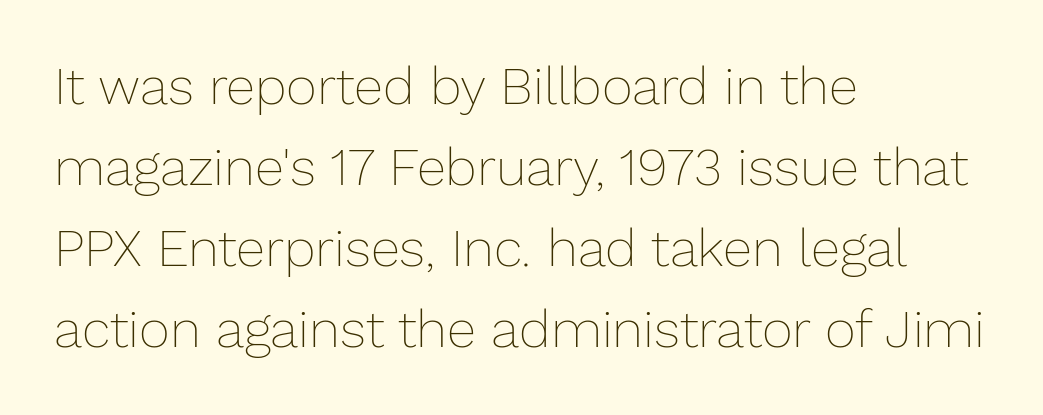
The weight tops out at a normal text grade. Think of a printed novel: that variable character pitch is what you see here. Nobody drew a line under any word here. Teacher's note: observe the even left margin — that is flush-left alignment. The gaps between neighbouring characters are ordinary and unremarkable.
